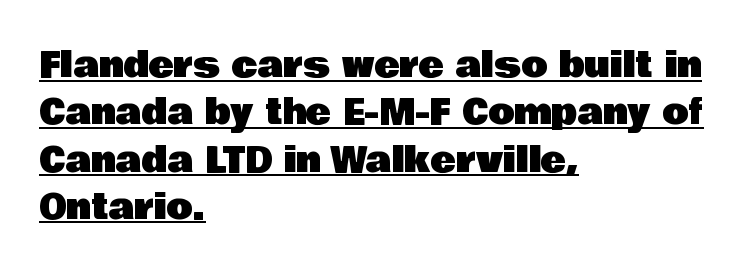
The image shows 34 px sans-serif type, upright; set left-aligned, normal line spacing (1.39x), normal letter spacing, underlined; low stroke contrast and a large x-height.
